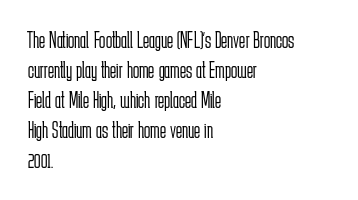
The image shows 23 px text type, upright; set left-aligned, normal line spacing (1.3x), normal letter spacing, not underlined.
